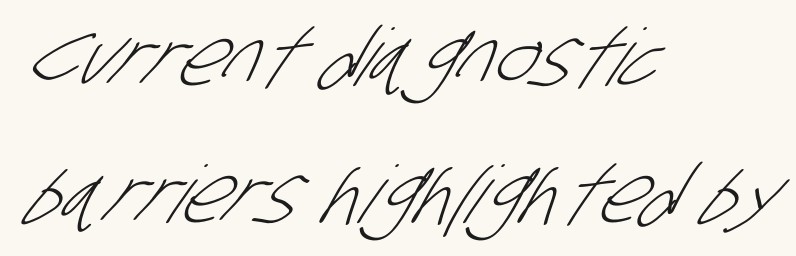
The image shows 79 px light, condensed sans-serif type; set left-aligned, line spacing 1.74x, normal letter spacing, not underlined; low stroke contrast and a large x-height.
